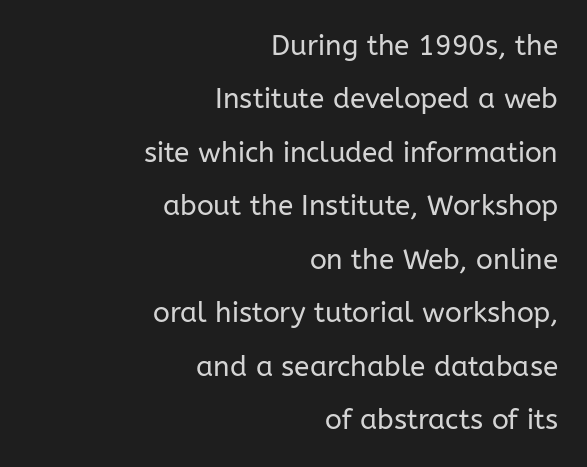
The characters display no serif detailing; their extremities are plain. Notice how the passage keeps a crisp vertical edge on the right only. The rendering keeps characters at their native spacing. Check the space under the baseline: it is left empty. If you drew a line through each stem, it would be perfectly vertical. One glance says open: line gaps are wider than usual.
